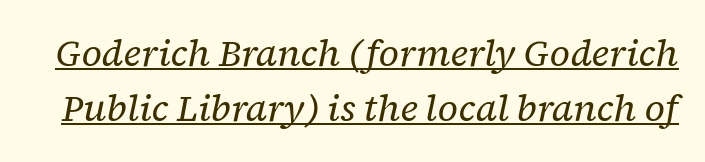
Q: Is the text bold? A: No.
Q: Is the text italic (slanted)? A: Yes, it leans right by about 12 degrees.
Q: Is the typeface a serif or a sans-serif typeface? A: Serif.
Q: Is the text underlined? A: Yes.
Q: Is the spacing between letters normal or unusually wide? A: Normal.
Q: Is the spacing between lines tight, normal or loose? A: Normal.
Q: Width (condensed, normal, or wide)? A: Normal.
Q: Stroke contrast? A: Low.
Q: x-height? A: Medium.
Q: Monospaced? A: No.
